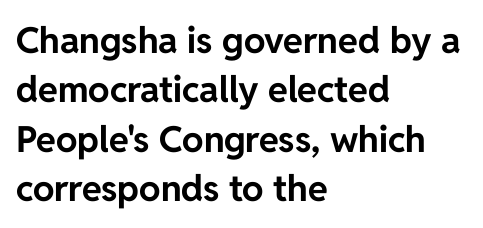
The image shows 36 px bold sans-serif type, upright; set left-aligned, normal line spacing (1.37x), normal letter spacing, not underlined; low stroke contrast and a medium x-height.
